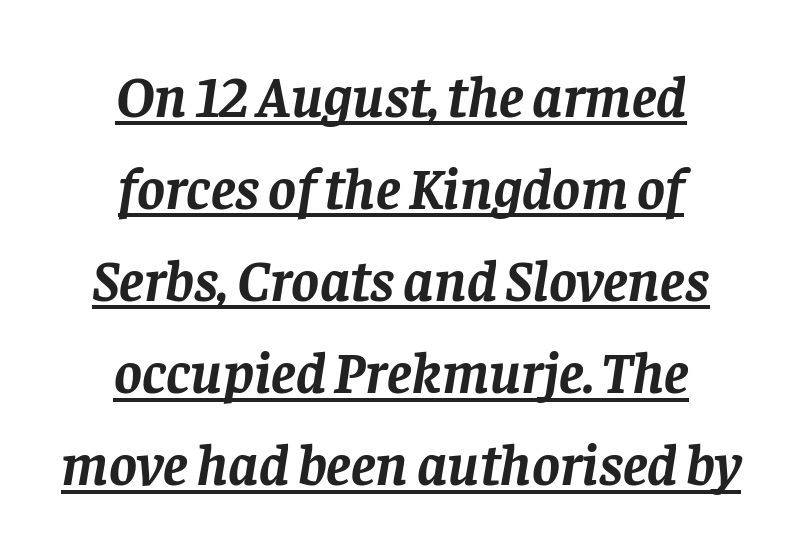
The image shows 59 px semibold serif type, italic (leaning right); set centered, normal line spacing (1.56x), normal letter spacing, underlined; low stroke contrast and a large x-height.
